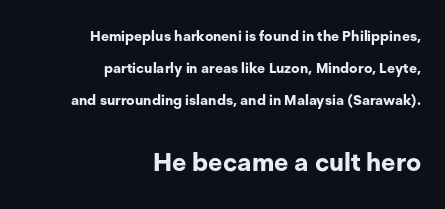
Casual observation: everything's shoved over to the right. Look at the glyph heights: the lower group is clearly the bigger setting. Vertical spacing — loose. Every character sits straight up, as roman type does.
